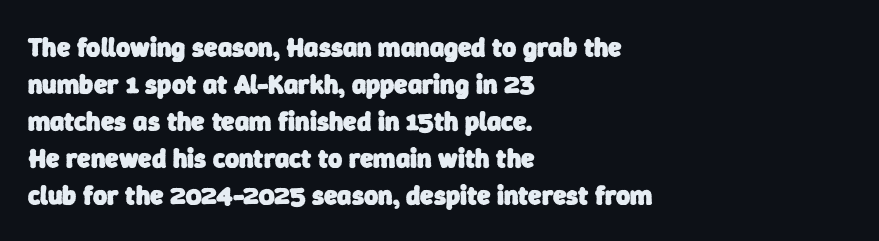
{"bold": "yes", "underline": "no", "align": "left", "line_spacing": "normal", "line_spacing_ratio": 1.37, "letter_spacing": "normal", "letter_spacing_em": 0.0, "glyph_px": 27}
